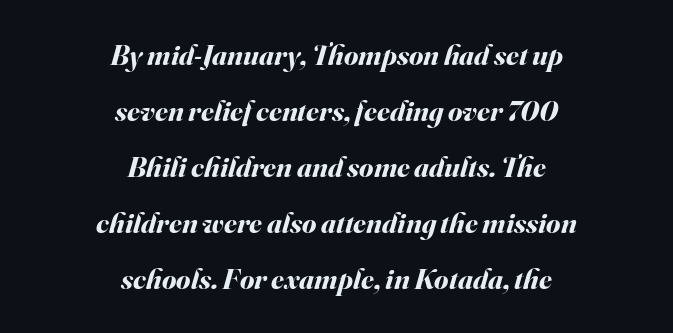
{"italic": "yes", "lean": "right", "slant_degrees": 16, "bold": "yes", "weight": "bold", "width": "normal", "stroke_contrast": "medium", "x_height": "small", "monospaced": "no", "underline": "no", "align": "center", "line_spacing": "loose", "line_spacing_ratio": 1.93, "letter_spacing": "normal", "letter_spacing_em": 0.0, "glyph_px": 29}
